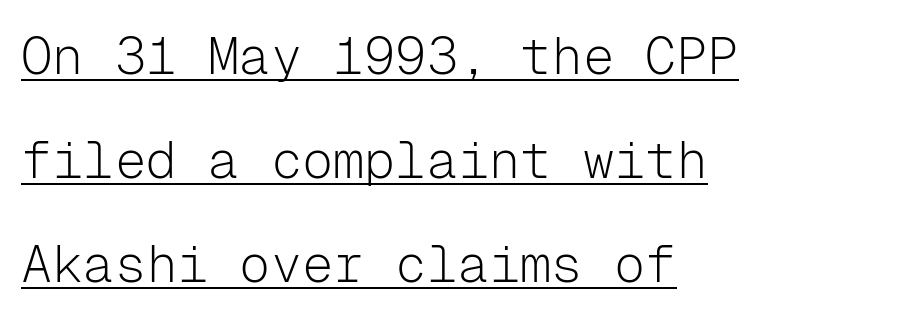
Q: Is the text bold? A: No.
Q: Is the text italic (slanted)? A: No, it is upright.
Q: Is the typeface a serif or a sans-serif typeface? A: Sans-serif.
Q: Is the text underlined? A: Yes.
Q: How is the paragraph aligned? A: Left-aligned.
Q: Is the spacing between letters normal or unusually wide? A: Normal.
Q: Is the spacing between lines tight, normal or loose? A: Loose.
Q: Width (condensed, normal, or wide)? A: Normal.
Q: Stroke contrast? A: Low.
Q: x-height? A: Medium.
Q: Monospaced? A: Yes.
